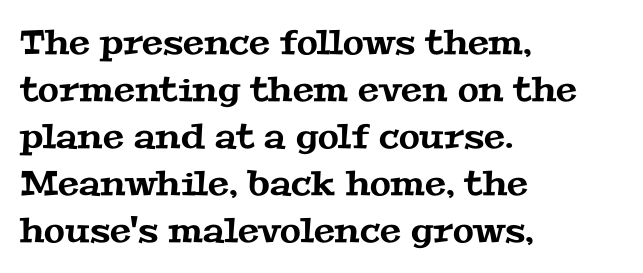
Here the designer chose a conventional face with non-uniform glyph widths. A typesetter would call this leading conventional body-copy spacing. Bare-footed words on every line. The rendering keeps characters at their native spacing.
